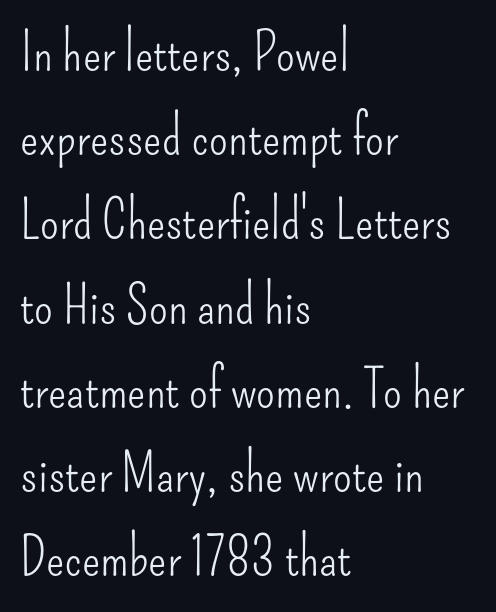
Q: Is the text bold? A: No.
Q: Is the text italic (slanted)? A: No, it is upright.
Q: Is the typeface a serif or a sans-serif typeface? A: Sans-serif.
Q: Is the text underlined? A: No.
Q: How is the paragraph aligned? A: Left-aligned.
Q: Is the spacing between letters normal or unusually wide? A: Normal.
Q: Is the spacing between lines tight, normal or loose? A: Normal.
Q: Width (condensed, normal, or wide)? A: Condensed.
Q: Stroke contrast? A: Low.
Q: x-height? A: Small.
Q: Monospaced? A: No.
